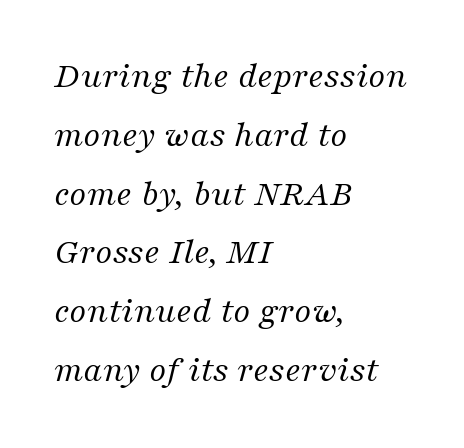
Q: Is the text bold? A: No.
Q: Is the text italic (slanted)? A: Yes, it leans right by about 16 degrees.
Q: Is the typeface a serif or a sans-serif typeface? A: Serif.
Q: Is the text underlined? A: No.
Q: How is the paragraph aligned? A: Left-aligned.
Q: Is the spacing between letters normal or unusually wide? A: Normal.
Q: Is the spacing between lines tight, normal or loose? A: Normal.
Q: Width (condensed, normal, or wide)? A: Normal.
Q: Stroke contrast? A: Medium.
Q: x-height? A: Medium.
Q: Monospaced? A: No.
